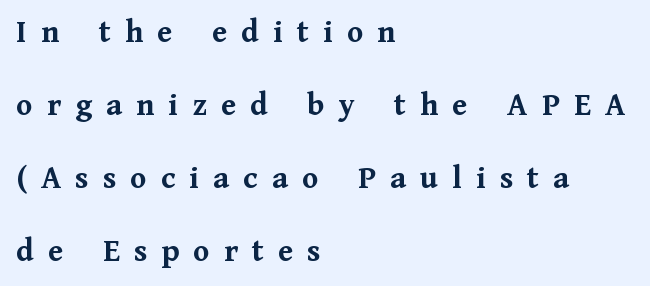
The image shows 33 px semibold serif type, upright; set left-aligned, loose line spacing (2.21x), unusually wide letter spacing (+0.43 em), not underlined; medium stroke contrast and a medium x-height.
